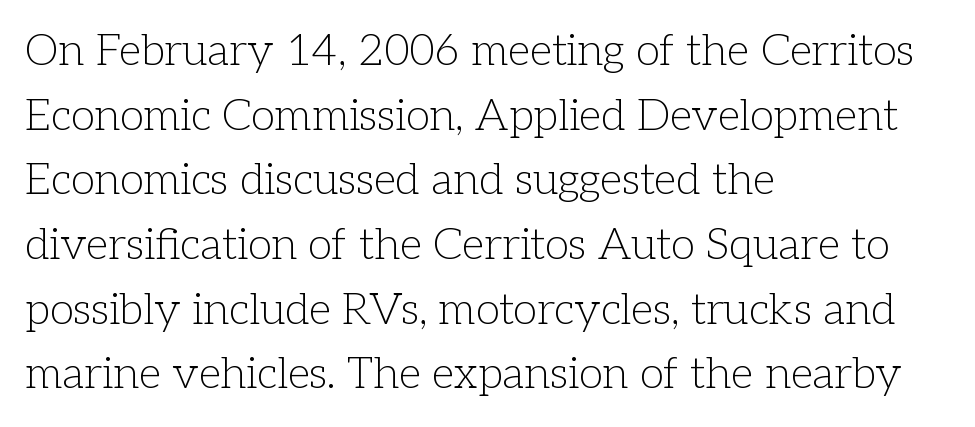
No italicization has been applied; the sample stays upright. The passage shown is not underscored anywhere. Stems here are at most as thick as an everyday book face. You could not count columns in this text — the font is proportionally spaced. The passage shown is typeset with a serif family.
